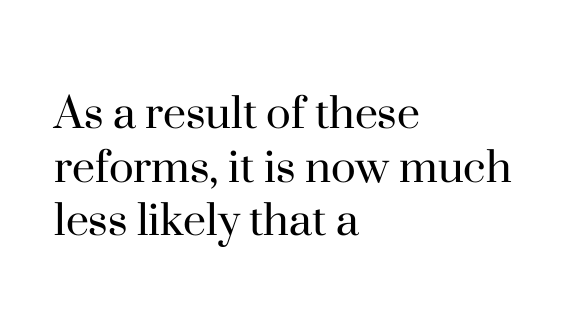
Check under the words: just untouched page. If you drew a ruler down the left edge, every line would touch it. Posture: vertical. There is no visible air inserted between adjacent glyphs.
